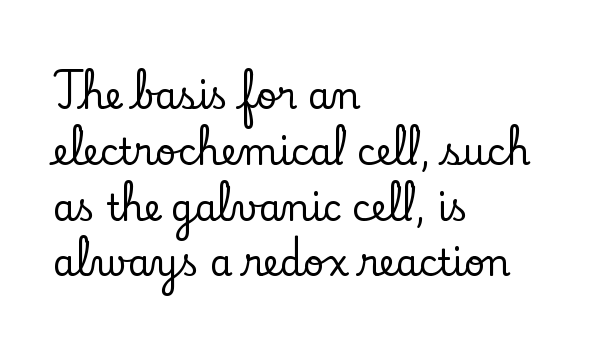
Look at the bottom of the vertical strokes: they flare into serifs here. Caption: multi-line text, flush left, ragged right. Nothing unusual about the tracking: characters are spaced as the font intends. What's the leading like? Ordinary, nothing unusual. Underlining? Definitely not there. Notice how the stems are strictly vertical — no italics here.
